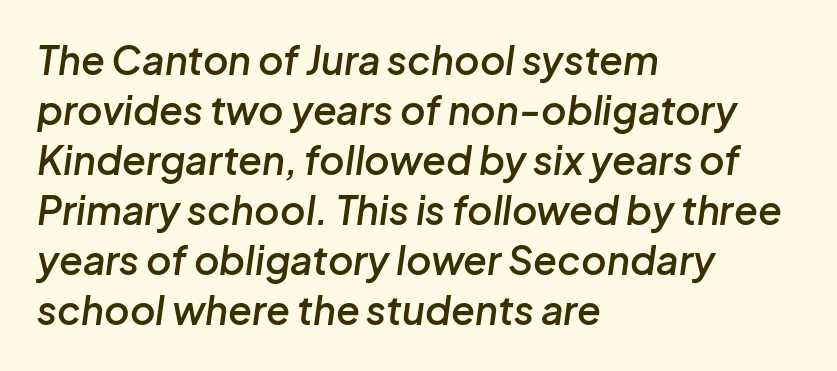
The image shows 39 px semibold type, italic (leaning right); set left-aligned, normal line spacing (1.28x), normal letter spacing, not underlined; low stroke contrast and a medium x-height.
